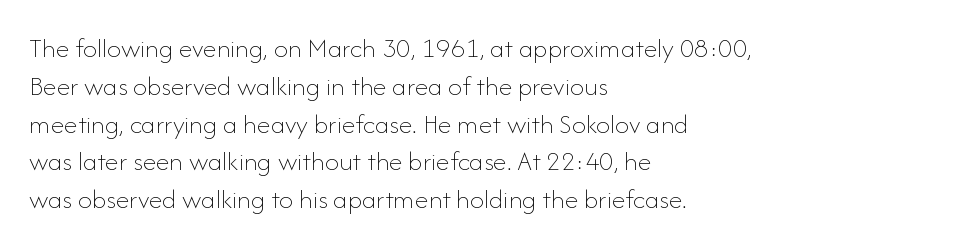
The image shows 28 px thin type, upright; set left-aligned, normal line spacing (1.35x), normal letter spacing, not underlined; low stroke contrast and a small x-height.
